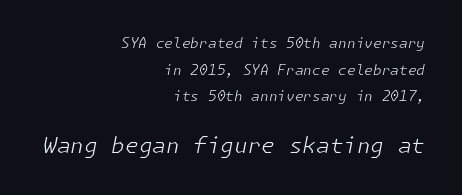
Q: Is the text bold? A: No.
Q: Is the text italic (slanted)? A: Yes, it leans right by about 11 degrees.
Q: Is the text underlined? A: No.
Q: How is the paragraph aligned? A: Right-aligned.
Q: Is the spacing between letters normal or unusually wide? A: Normal.
Q: Is the spacing between lines tight, normal or loose? A: Loose.
Q: Which block of text is set in a larger size, the first (top) or the second (bottom)? A: The second (bottom) one.
